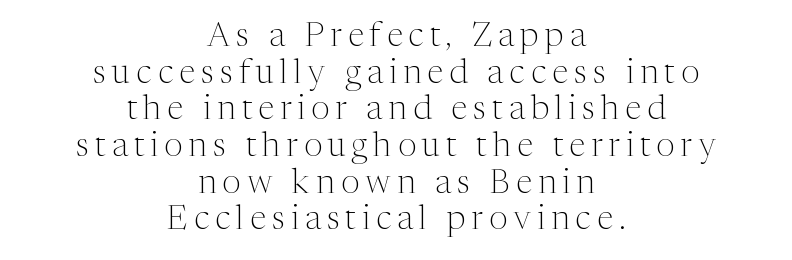
Q: Is the text bold? A: No.
Q: Is the text italic (slanted)? A: No, it is upright.
Q: Is the typeface a serif or a sans-serif typeface? A: Serif.
Q: Is the text underlined? A: No.
Q: How is the paragraph aligned? A: Centered.
Q: Is the spacing between lines tight, normal or loose? A: Tight.
Q: Width (condensed, normal, or wide)? A: Normal.
Q: Stroke contrast? A: Medium.
Q: x-height? A: Medium.
Q: Monospaced? A: No.
